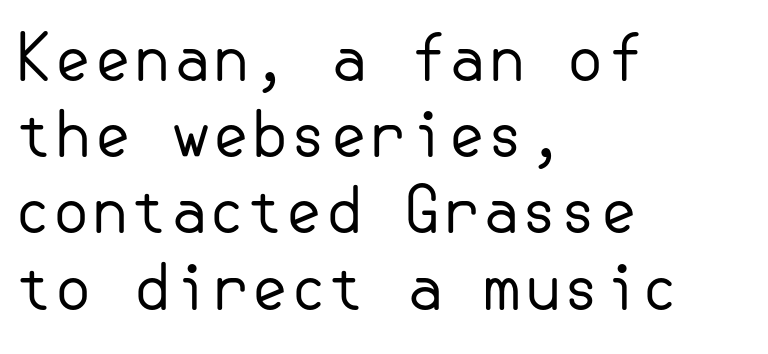
The font's upright variant was chosen for this text. Weight: not bold — regular or lighter. Teacher's note: observe the even left margin — that is flush-left alignment. The letters sit at their default tracking, neither squeezed nor spread. The designer went with a sans here, leaving each stem footless. Just letters on the line, the space beneath them empty.
